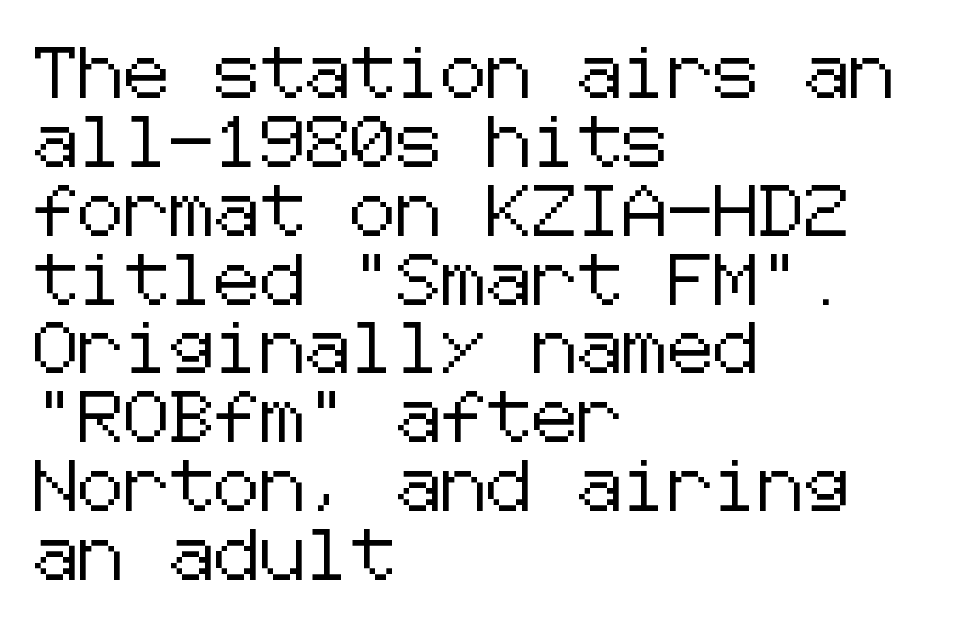
Q: Is the text italic (slanted)? A: No, it is upright.
Q: Is the typeface a serif or a sans-serif typeface? A: Sans-serif.
Q: Is the text underlined? A: No.
Q: How is the paragraph aligned? A: Left-aligned.
Q: Is the spacing between letters normal or unusually wide? A: Normal.
Q: Is the spacing between lines tight, normal or loose? A: Normal.
Q: Width (condensed, normal, or wide)? A: Normal.
Q: Stroke contrast? A: Low.
Q: x-height? A: Medium.
